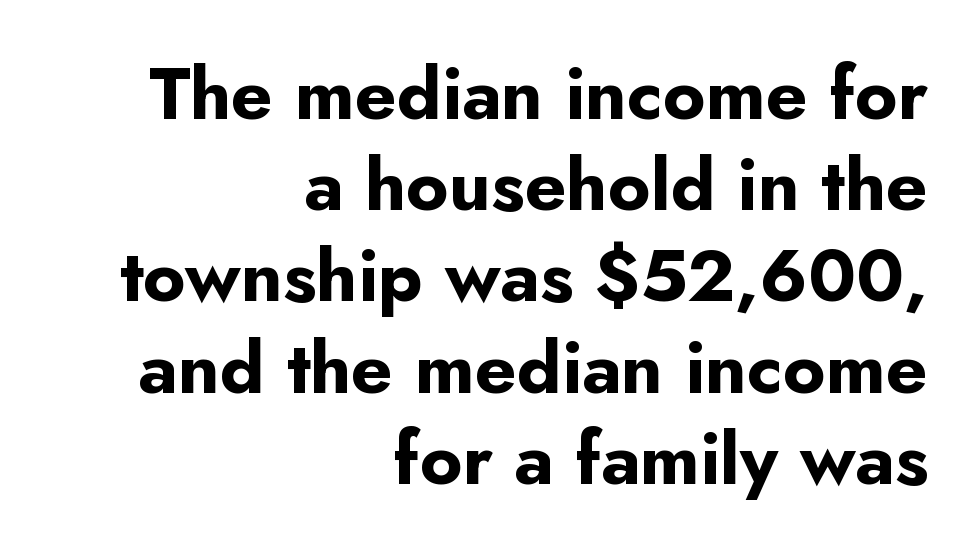
The face used here is a sans, in the tradition of grotesques and geometrics. Posture: vertical. Line spacing here is normal. The letters sit at their default tracking, neither squeezed nor spread. Every row of glyphs terminates at an identical x-position on the right. You could not count columns in this text — the font is proportionally spaced.
